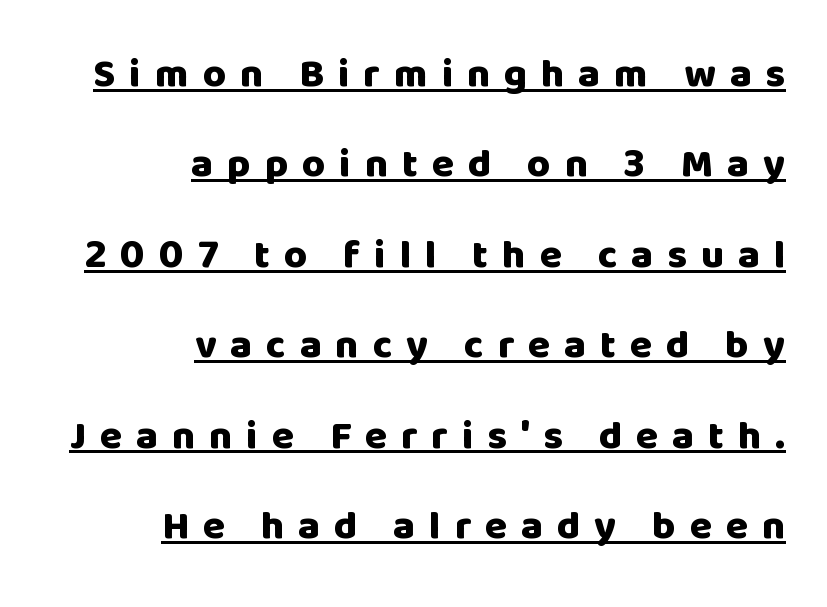
{"serif": "no", "italic": "no", "bold": "yes", "weight": "heavy", "width": "normal", "stroke_contrast": "low", "x_height": "large", "monospaced": "no", "underline": "yes", "align": "right", "line_spacing": "loose", "line_spacing_ratio": 2.26, "letter_spacing": "wide", "letter_spacing_em": 0.35, "glyph_px": 40}
